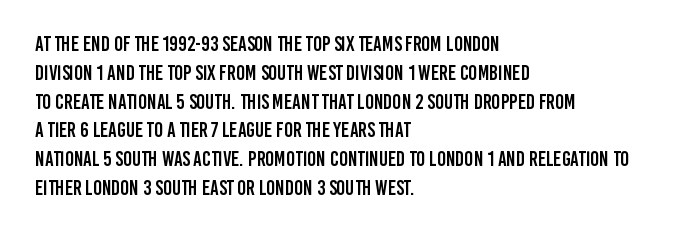
{"italic": "no", "underline": "no", "align": "left", "line_spacing": "normal", "line_spacing_ratio": 1.37, "letter_spacing": "normal", "letter_spacing_em": 0.0, "glyph_px": 21}
